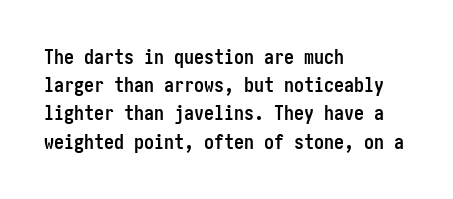
The image shows 20 px bold type, upright; set left-aligned, normal line spacing (1.41x), normal letter spacing, not underlined.
